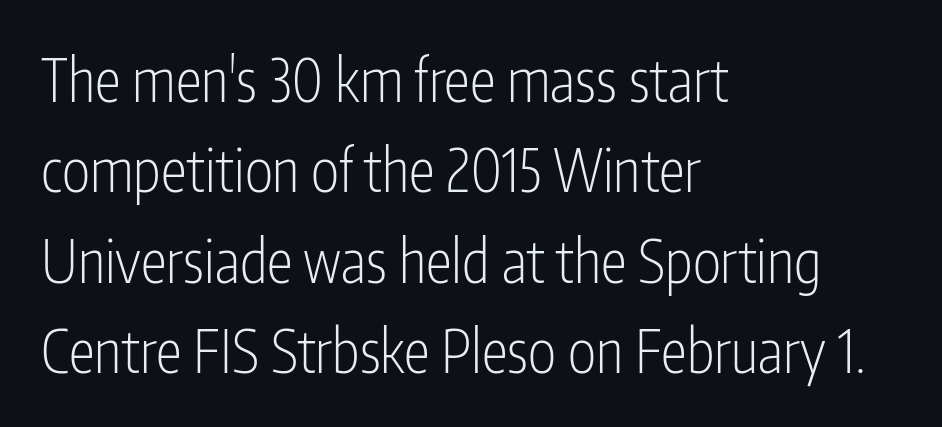
Q: Is the text bold? A: No.
Q: Is the text italic (slanted)? A: No, it is upright.
Q: Is the typeface a serif or a sans-serif typeface? A: Sans-serif.
Q: Is the text underlined? A: No.
Q: How is the paragraph aligned? A: Left-aligned.
Q: Is the spacing between letters normal or unusually wide? A: Normal.
Q: Is the spacing between lines tight, normal or loose? A: Normal.
Q: Width (condensed, normal, or wide)? A: Condensed.
Q: Stroke contrast? A: Low.
Q: x-height? A: Medium.
Q: Monospaced? A: No.
